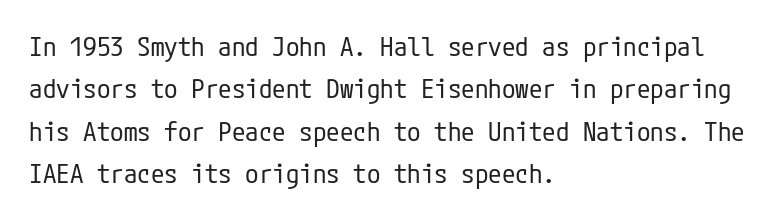
The image shows 27 px text type, upright; set left-aligned, normal line spacing (1.57x), normal letter spacing, not underlined.
